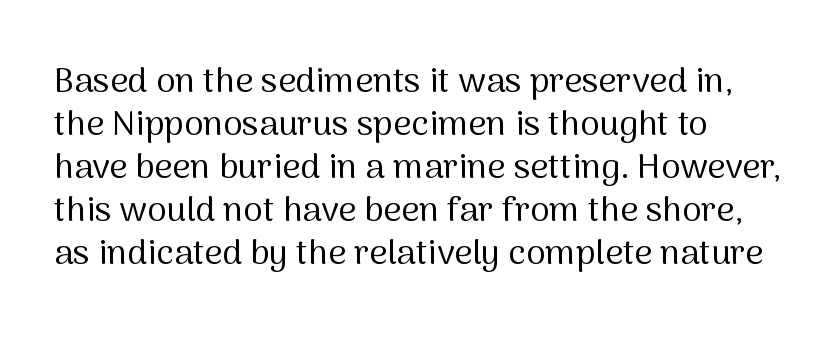
The image shows 35 px regular-weight sans-serif type, upright; set left-aligned, line spacing 1.23x, normal letter spacing, not underlined; medium stroke contrast and a medium x-height.
